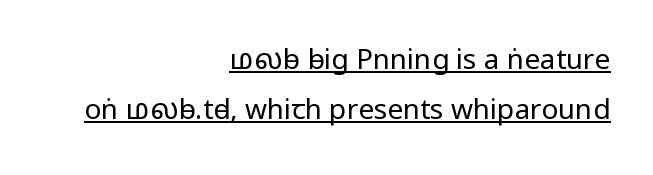
Q: Is the text bold? A: No.
Q: Is the text italic (slanted)? A: No, it is upright.
Q: Is the typeface a serif or a sans-serif typeface? A: Sans-serif.
Q: Is the text underlined? A: Yes.
Q: How is the paragraph aligned? A: Right-aligned.
Q: Is the spacing between letters normal or unusually wide? A: Normal.
Q: Width (condensed, normal, or wide)? A: Condensed.
Q: Stroke contrast? A: Low.
Q: x-height? A: Large.
Q: Monospaced? A: No.
